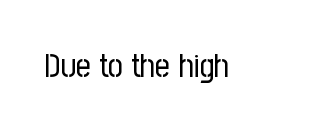
{"serif": "no", "italic": "no", "bold": "no", "weight": "regular", "width": "condensed", "stroke_contrast": "low", "x_height": "medium", "monospaced": "no", "underline": "no", "letter_spacing": "normal", "letter_spacing_em": 0.0, "glyph_px": 33}
